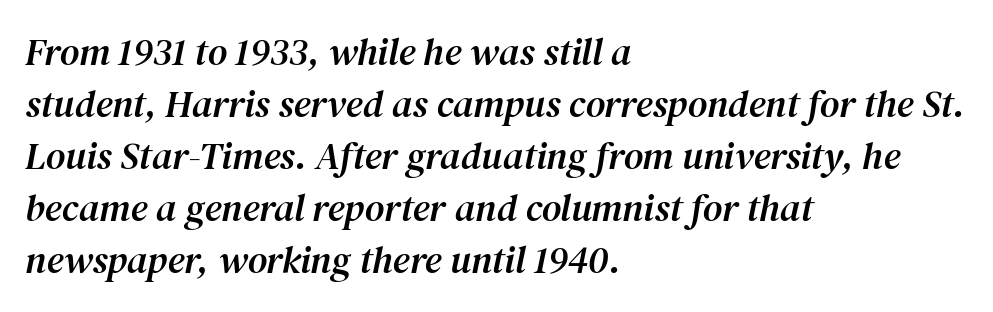
{"serif": "yes", "italic": "yes", "lean": "right", "slant_degrees": 12, "width": "normal", "stroke_contrast": "medium", "x_height": "medium", "monospaced": "no", "underline": "no", "align": "left", "line_spacing": "normal", "line_spacing_ratio": 1.37, "letter_spacing": "normal", "letter_spacing_em": 0.0, "glyph_px": 38}
